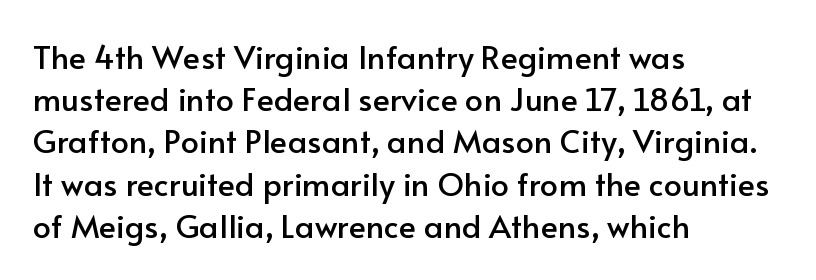
Left-aligned paragraph, ragged on the right. Look at the bottom of the vertical strokes: they stop flat, with no serifs. Clear beneath every line of the passage. The lettering holds an erect, upright posture throughout. Short note: letters normally spaced.
